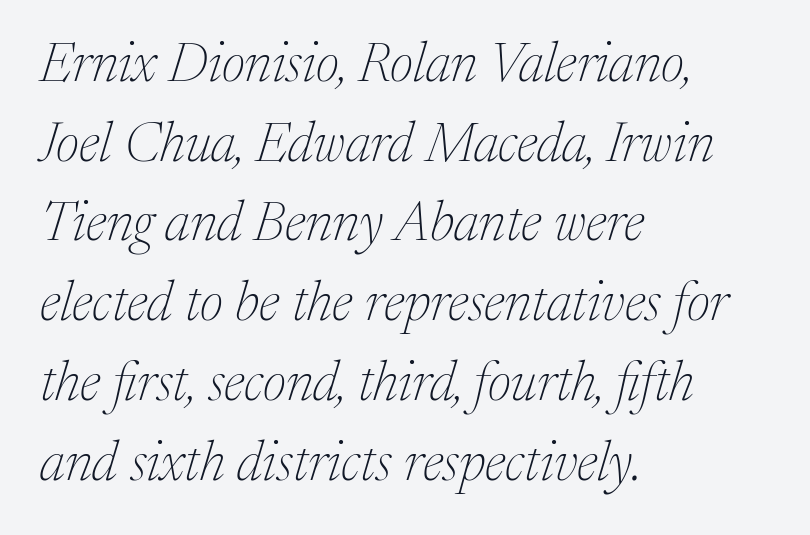
{"serif": "yes", "italic": "yes", "lean": "right", "slant_degrees": 17, "bold": "no", "weight": "thin", "width": "normal", "stroke_contrast": "medium", "x_height": "medium", "monospaced": "no", "underline": "no", "align": "left", "line_spacing": "normal", "line_spacing_ratio": 1.45, "letter_spacing": "normal", "letter_spacing_em": 0.0, "glyph_px": 55}
